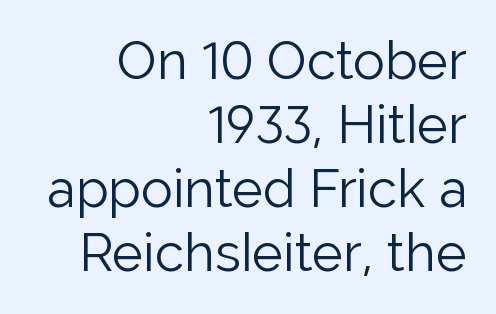
The image shows 53 px light sans-serif type, upright; set right-aligned, line spacing 1.21x, normal letter spacing, not underlined; low stroke contrast and a medium x-height.
